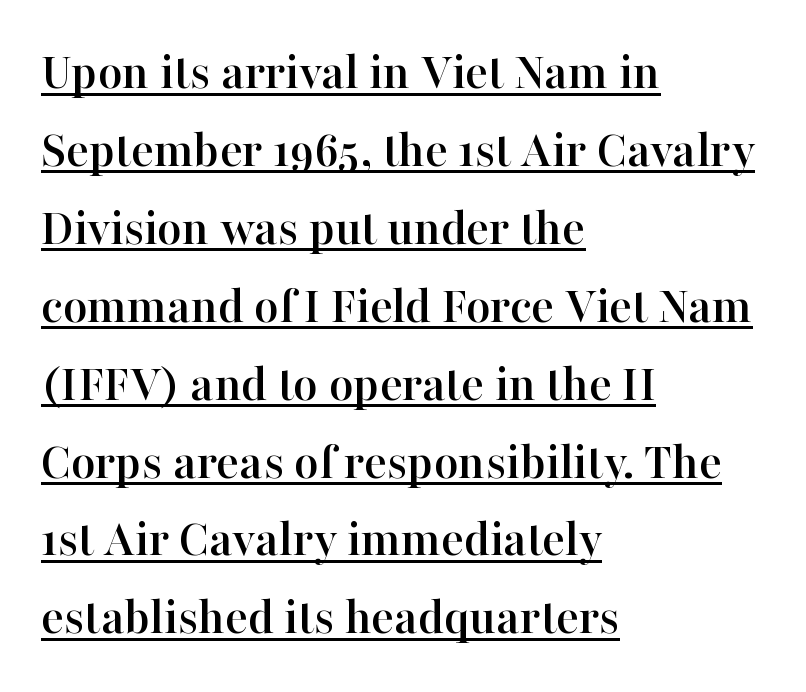
The image shows 53 px serif type, upright; set left-aligned, normal line spacing (1.47x), normal letter spacing, underlined; high stroke contrast and a medium x-height.
